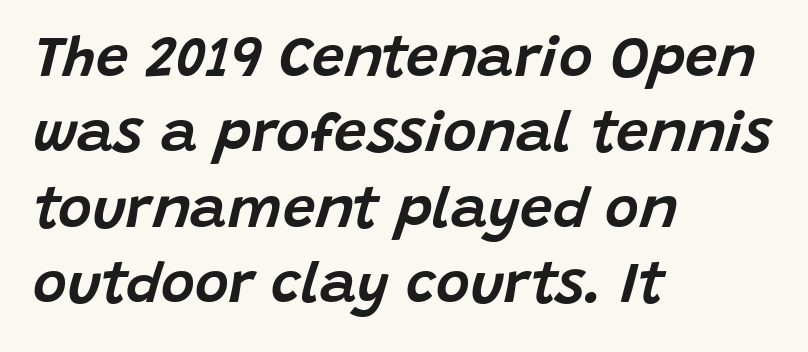
Q: Is the text italic (slanted)? A: Yes, it leans right by about 15 degrees.
Q: Is the text underlined? A: No.
Q: How is the paragraph aligned? A: Left-aligned.
Q: Is the spacing between letters normal or unusually wide? A: Normal.
Q: Is the spacing between lines tight, normal or loose? A: Normal.
Q: Width (condensed, normal, or wide)? A: Normal.
Q: Stroke contrast? A: Low.
Q: x-height? A: Large.
Q: Monospaced? A: No.
